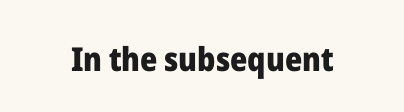
Q: Is the text bold? A: Yes.
Q: Is the text italic (slanted)? A: No, it is upright.
Q: Is the typeface a serif or a sans-serif typeface? A: Sans-serif.
Q: Is the text underlined? A: No.
Q: Is the spacing between letters normal or unusually wide? A: Normal.
Q: Width (condensed, normal, or wide)? A: Normal.
Q: Stroke contrast? A: Low.
Q: x-height? A: Medium.
Q: Monospaced? A: No.
